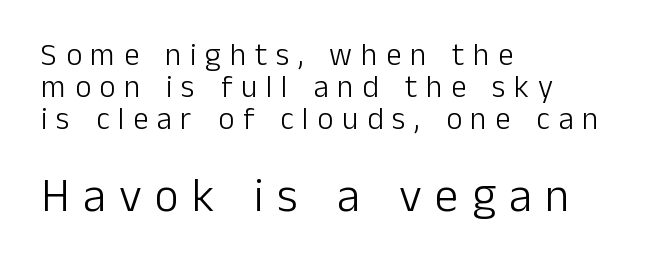
Q: Is the text bold? A: No.
Q: Is the text italic (slanted)? A: No, it is upright.
Q: Is the typeface a serif or a sans-serif typeface? A: Sans-serif.
Q: Is the text underlined? A: No.
Q: How is the paragraph aligned? A: Left-aligned.
Q: Is the spacing between letters normal or unusually wide? A: Unusually wide.
Q: Is the spacing between lines tight, normal or loose? A: Tight.
Q: Which block of text is set in a larger size, the first (top) or the second (bottom)? A: The second (bottom) one.
Q: Width (condensed, normal, or wide)? A: Normal.
Q: Stroke contrast? A: Low.
Q: x-height? A: Medium.
Q: Monospaced? A: No.
